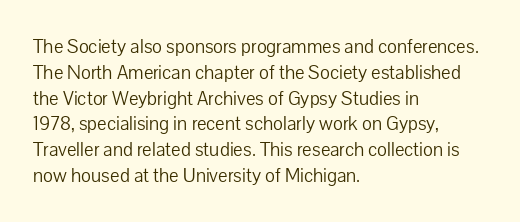
{"italic": "no", "bold": "no", "underline": "no", "align": "left", "line_spacing": "normal", "line_spacing_ratio": 1.29, "letter_spacing": "normal", "letter_spacing_em": 0.0, "glyph_px": 20}
